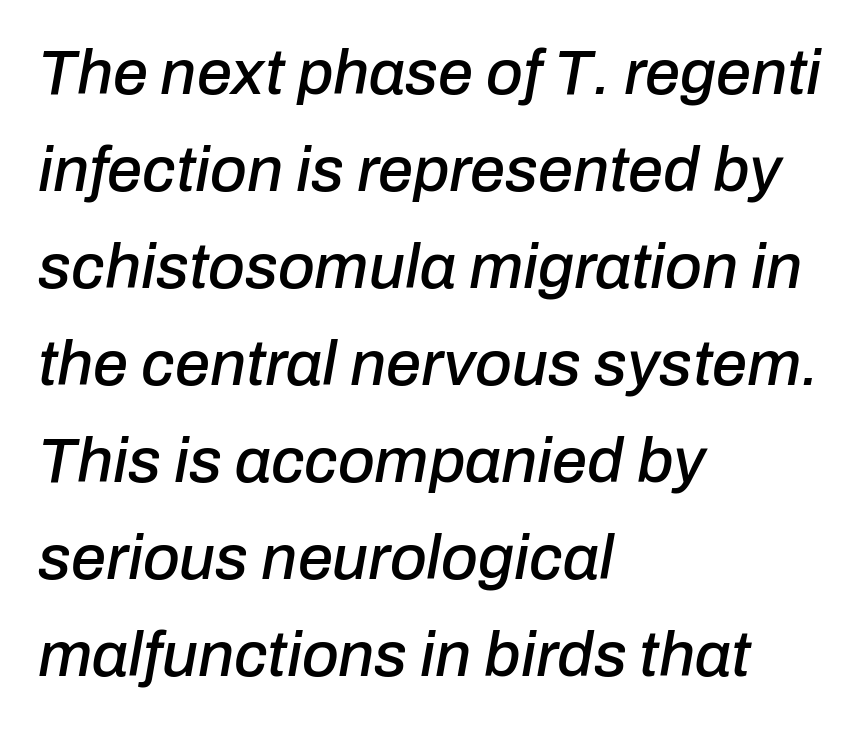
A clean baseline with only descenders dipping below it. Left-aligned paragraph, ragged on the right. This sample keeps an unexceptional amount of space between lines. How are the letters spaced? Ordinarily, with no added tracking.
